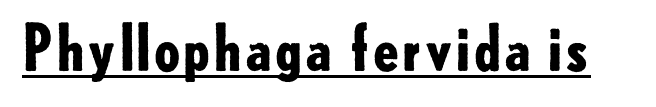
{"serif": "no", "italic": "no", "bold": "yes", "weight": "bold", "width": "normal", "stroke_contrast": "low", "x_height": "small", "monospaced": "no", "underline": "yes", "letter_spacing": "normal", "letter_spacing_em": 0.0, "glyph_px": 62}
